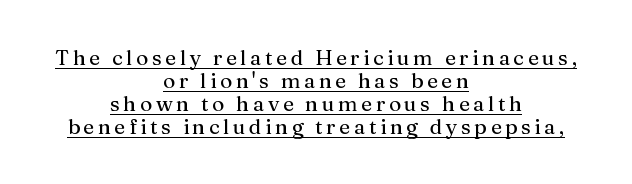
{"italic": "no", "underline": "yes", "align": "center", "line_spacing": "tight", "line_spacing_ratio": 1.09, "glyph_px": 21}
